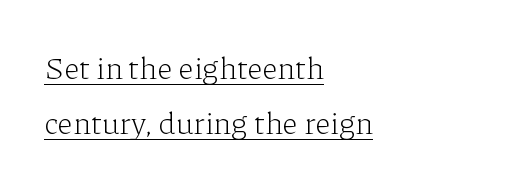
These lines were composed using upright roman letters. Spacing between characters is what you'd get straight out of the box. Visually the block forms a straight wall on the left and a jagged coastline on the right. Somebody hit Ctrl+U on this one — the words are underlined.
